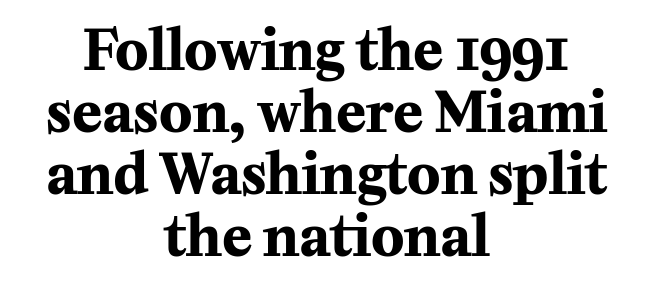
Q: Is the text bold? A: Yes.
Q: Is the text italic (slanted)? A: No, it is upright.
Q: Is the typeface a serif or a sans-serif typeface? A: Serif.
Q: Is the text underlined? A: No.
Q: How is the paragraph aligned? A: Centered.
Q: Is the spacing between letters normal or unusually wide? A: Normal.
Q: Is the spacing between lines tight, normal or loose? A: Tight.
Q: Width (condensed, normal, or wide)? A: Normal.
Q: Stroke contrast? A: Medium.
Q: x-height? A: Medium.
Q: Monospaced? A: No.
